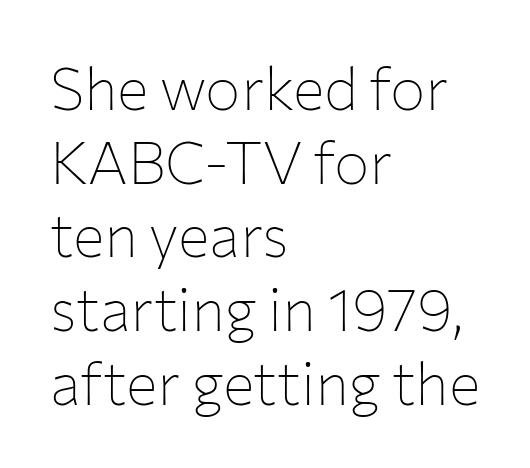
Q: Is the text bold? A: No.
Q: Is the text italic (slanted)? A: No, it is upright.
Q: Is the typeface a serif or a sans-serif typeface? A: Sans-serif.
Q: Is the text underlined? A: No.
Q: How is the paragraph aligned? A: Left-aligned.
Q: Is the spacing between letters normal or unusually wide? A: Normal.
Q: Is the spacing between lines tight, normal or loose? A: Normal.
Q: Width (condensed, normal, or wide)? A: Normal.
Q: Stroke contrast? A: Low.
Q: x-height? A: Medium.
Q: Monospaced? A: No.
